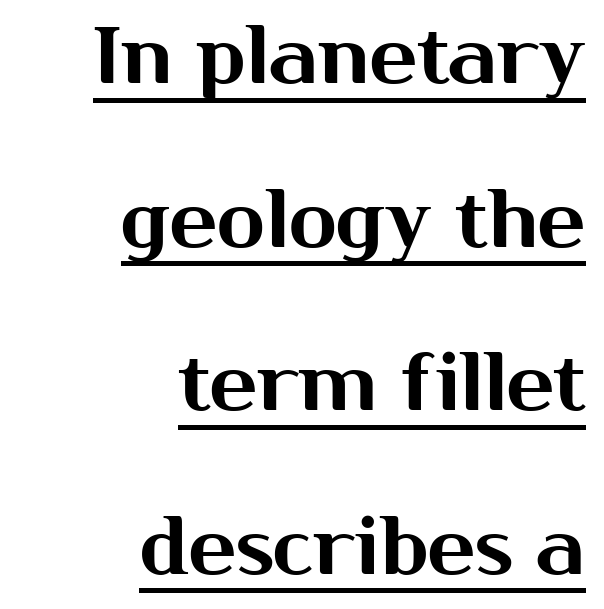
{"serif": "no", "italic": "no", "width": "normal", "stroke_contrast": "medium", "x_height": "medium", "monospaced": "no", "underline": "yes", "align": "right", "line_spacing": "loose", "line_spacing_ratio": 2.07, "letter_spacing": "normal", "letter_spacing_em": 0.0, "glyph_px": 79}
